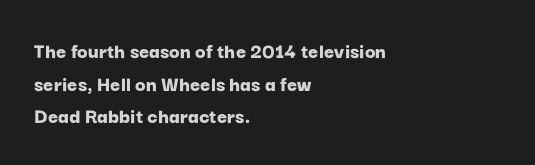
{"italic": "no", "bold": "yes", "underline": "no", "align": "left", "line_spacing": "normal", "line_spacing_ratio": 1.48, "letter_spacing": "normal", "letter_spacing_em": 0.0, "glyph_px": 22}
